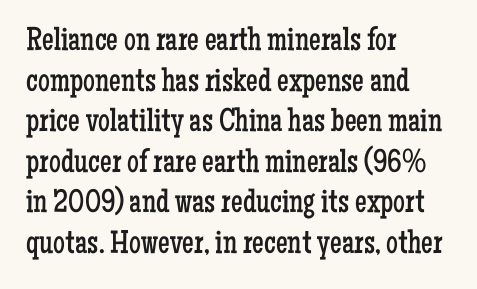
The image shows 33 px regular-weight, condensed serif type, upright; set left-aligned, line spacing 1.23x, normal letter spacing, not underlined; low stroke contrast and a medium x-height.
